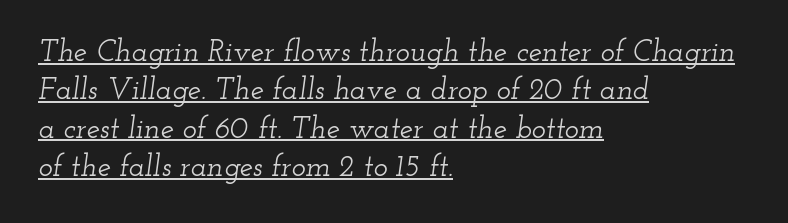
Q: Is the text italic (slanted)? A: Yes, it leans right by about 12 degrees.
Q: Is the typeface a serif or a sans-serif typeface? A: Serif.
Q: Is the text underlined? A: Yes.
Q: How is the paragraph aligned? A: Left-aligned.
Q: Is the spacing between letters normal or unusually wide? A: Normal.
Q: Is the spacing between lines tight, normal or loose? A: Normal.
Q: Width (condensed, normal, or wide)? A: Wide.
Q: Stroke contrast? A: Low.
Q: x-height? A: Small.
Q: Monospaced? A: No.
